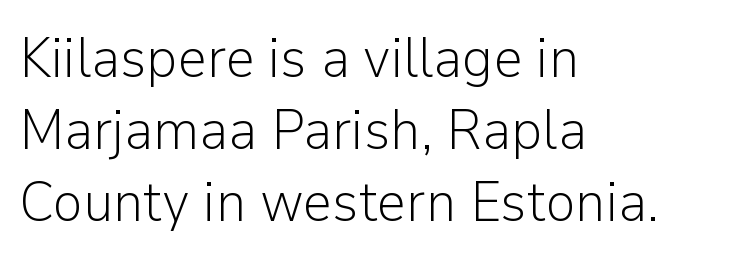
Just letters on the line, the space beneath them empty. The paragraph shown leans on its left margin. Each letter keeps its own natural width here, so spacing adapts to shape. Letter spacing: default. One glance says typical: line gaps are just what's usual.
